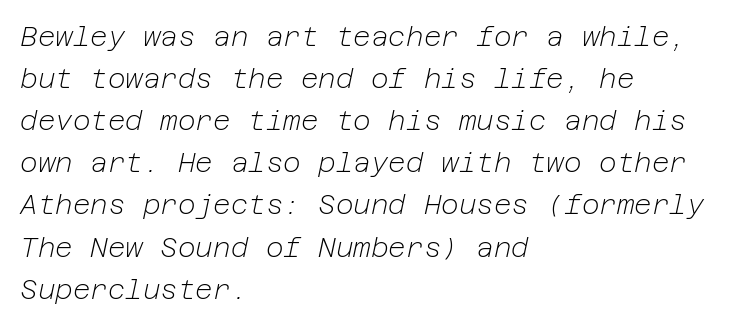
{"italic": "yes", "lean": "right", "slant_degrees": 12, "bold": "no", "underline": "no", "align": "left", "line_spacing": "normal", "line_spacing_ratio": 1.56, "letter_spacing": "normal", "letter_spacing_em": 0.0, "glyph_px": 27}
